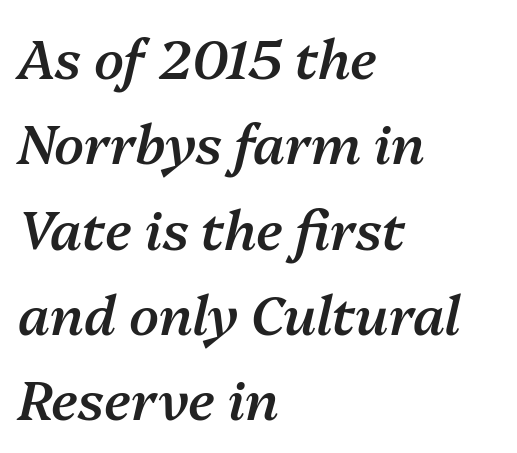
{"italic": "yes", "lean": "right", "slant_degrees": 13, "bold": "semi", "weight": "semibold", "width": "normal", "stroke_contrast": "medium", "x_height": "medium", "monospaced": "no", "underline": "no", "align": "left", "line_spacing": "normal", "line_spacing_ratio": 1.58, "letter_spacing": "normal", "letter_spacing_em": 0.0, "glyph_px": 54}
